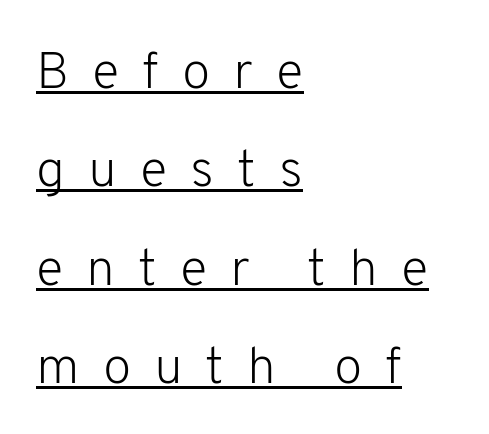
Is this a heavy cut? Hardly; it is regular or lighter. A typographer would call this underscored text. The rendering uses natural spacing where letterforms have individual widths. Style check: upright. The text block is weighted toward the left margin, trailing off unevenly rightward.
